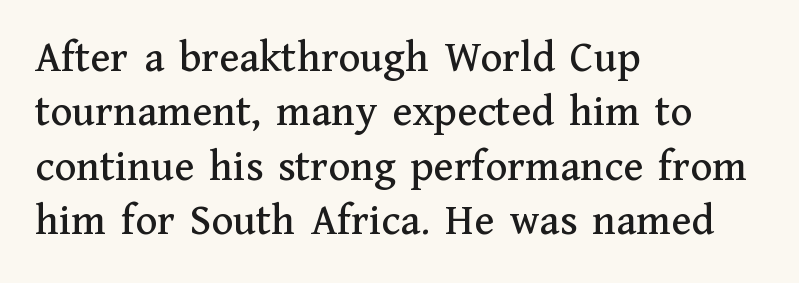
Q: Is the text italic (slanted)? A: No, it is upright.
Q: Is the typeface a serif or a sans-serif typeface? A: Serif.
Q: Is the text underlined? A: No.
Q: How is the paragraph aligned? A: Left-aligned.
Q: Is the spacing between letters normal or unusually wide? A: Normal.
Q: Width (condensed, normal, or wide)? A: Normal.
Q: Stroke contrast? A: Medium.
Q: x-height? A: Medium.
Q: Monospaced? A: No.
